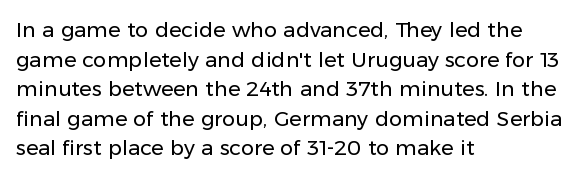
{"italic": "no", "bold": "no", "underline": "no", "align": "left", "line_spacing": "normal", "line_spacing_ratio": 1.41, "letter_spacing": "normal", "letter_spacing_em": 0.0, "glyph_px": 21}
